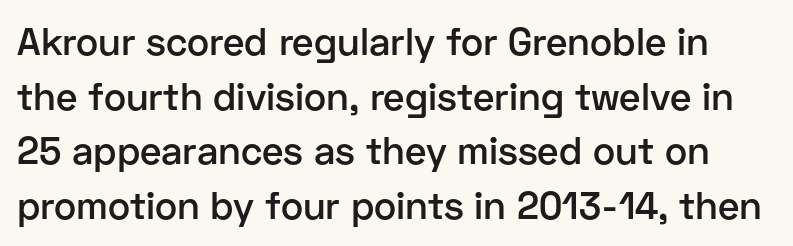
{"serif": "no", "italic": "no", "bold": "semi", "weight": "semibold", "width": "normal", "stroke_contrast": "low", "x_height": "medium", "monospaced": "no", "underline": "no", "line_spacing": "normal", "line_spacing_ratio": 1.44, "letter_spacing": "normal", "letter_spacing_em": 0.0, "glyph_px": 38}
